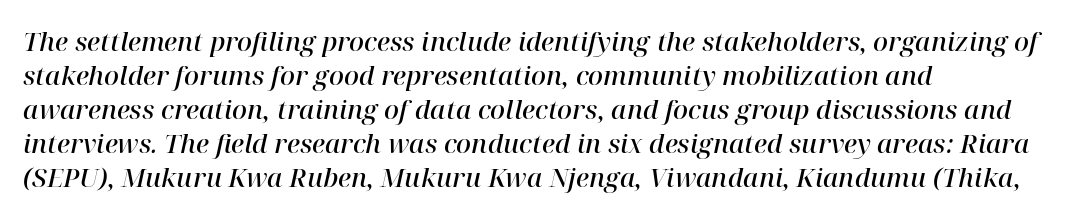
Q: Is the text bold? A: Semi-bold.
Q: Is the text italic (slanted)? A: Yes, it leans right by about 12 degrees.
Q: Is the text underlined? A: No.
Q: How is the paragraph aligned? A: Left-aligned.
Q: Is the spacing between letters normal or unusually wide? A: Normal.
Q: Is the spacing between lines tight, normal or loose? A: Normal.
